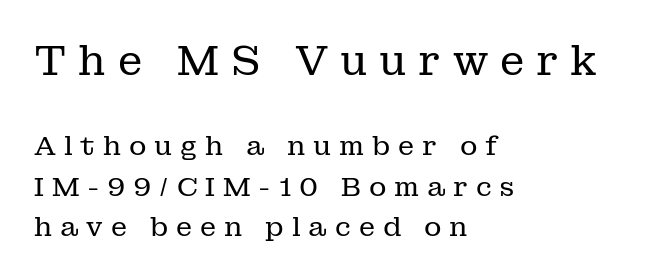
Heft: none added — not bold. Notice how the passage keeps a crisp vertical edge on the left only. The specimen reads as upright at a glance. Characters follow at a spacing far wider than the type designer built in. Typographically, this falls in the serif category. The block of text has a typical density, with ordinary space between rows.
